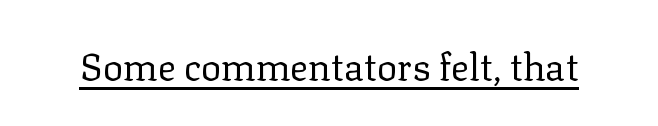
{"serif": "yes", "italic": "no", "bold": "no", "weight": "regular", "width": "normal", "stroke_contrast": "low", "x_height": "medium", "monospaced": "no", "underline": "yes", "letter_spacing": "normal", "letter_spacing_em": 0.0, "glyph_px": 38}
